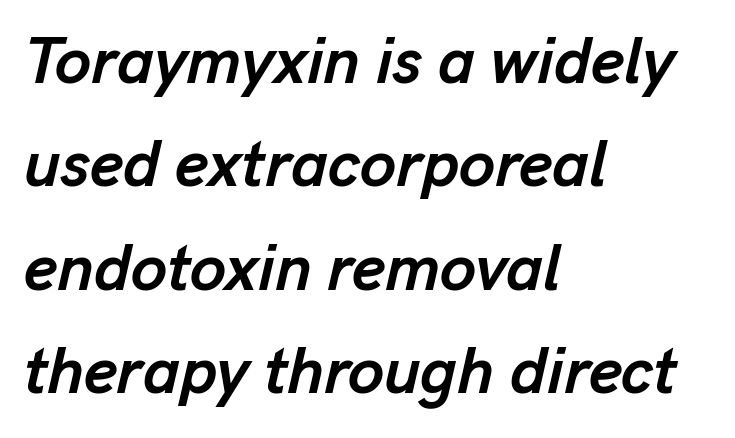
Q: Is the text bold? A: Yes.
Q: Is the text italic (slanted)? A: Yes, it leans right by about 13 degrees.
Q: Is the text underlined? A: No.
Q: How is the paragraph aligned? A: Left-aligned.
Q: Is the spacing between letters normal or unusually wide? A: Normal.
Q: Is the spacing between lines tight, normal or loose? A: Normal.
Q: Width (condensed, normal, or wide)? A: Normal.
Q: Stroke contrast? A: Low.
Q: x-height? A: Medium.
Q: Monospaced? A: No.
